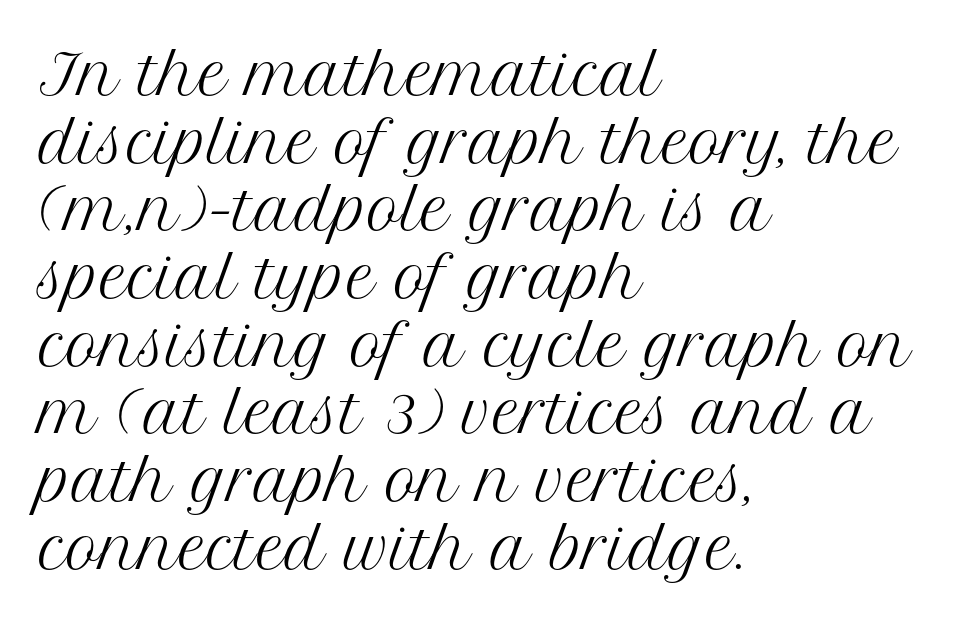
Q: Is the text bold? A: No.
Q: Is the text italic (slanted)? A: Yes.
Q: Is the typeface a serif or a sans-serif typeface? A: Serif.
Q: Is the text underlined? A: No.
Q: How is the paragraph aligned? A: Left-aligned.
Q: Is the spacing between letters normal or unusually wide? A: Normal.
Q: Width (condensed, normal, or wide)? A: Normal.
Q: Stroke contrast? A: Medium.
Q: x-height? A: Medium.
Q: Monospaced? A: No.
